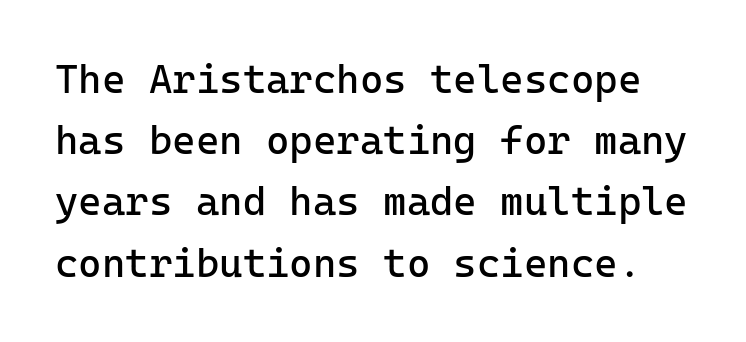
{"serif": "no", "italic": "no", "bold": "no", "weight": "regular", "width": "normal", "stroke_contrast": "low", "x_height": "medium", "monospaced": "yes", "underline": "no", "line_spacing": "normal", "line_spacing_ratio": 1.53, "letter_spacing": "normal", "letter_spacing_em": 0.0, "glyph_px": 40}
